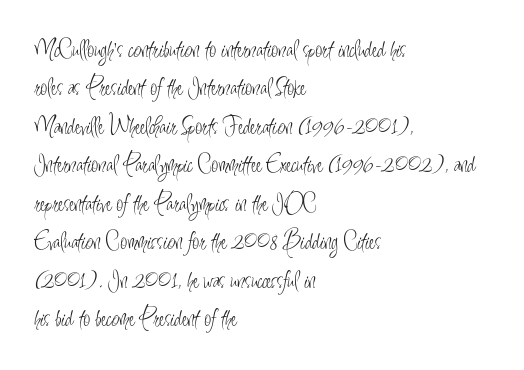
The string is rendered with underlining switched off. Tracking value appears to be zero — textbook default spacing. The lines in this sample share a left origin and differ only in where they stop. Vertical spacing — default.
